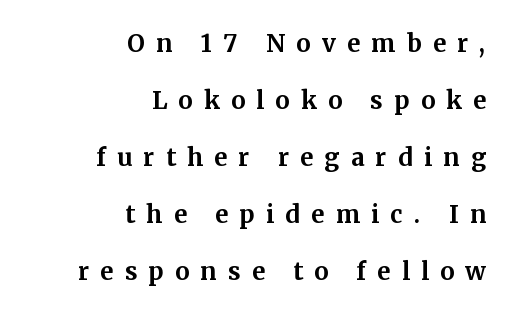
The image shows 24 px bold type, upright; set right-aligned, loose line spacing (2.37x), unusually wide letter spacing (+0.47 em), not underlined.
